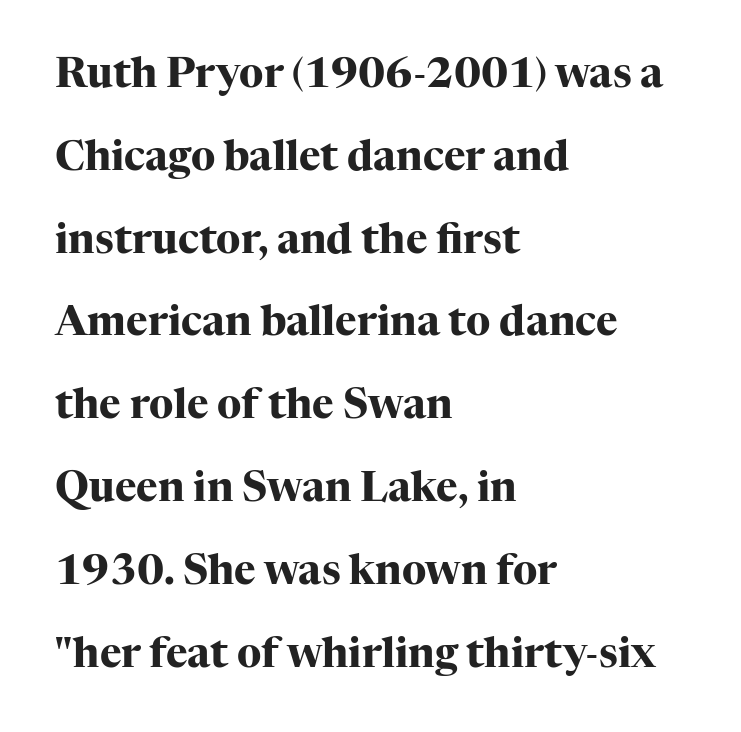
The image shows 41 px heavy serif type, upright; set left-aligned, loose line spacing (2.02x), normal letter spacing, not underlined; high stroke contrast and a medium x-height.
